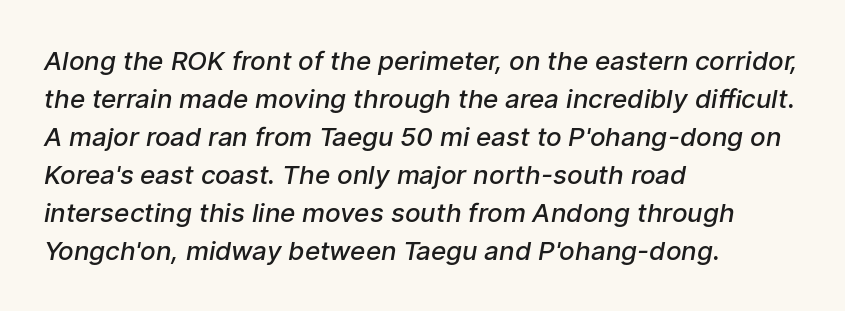
The image shows 26 px text type; set left-aligned, normal line spacing (1.46x), normal letter spacing, not underlined.
